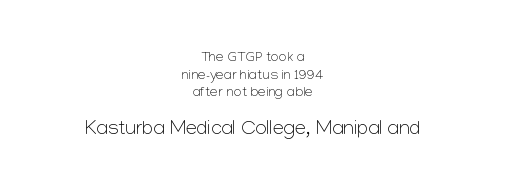
The image shows 20 px text type, upright; set centered, normal line spacing (1.26x), normal letter spacing, not underlined; the second (bottom) block is 1.43x larger.
